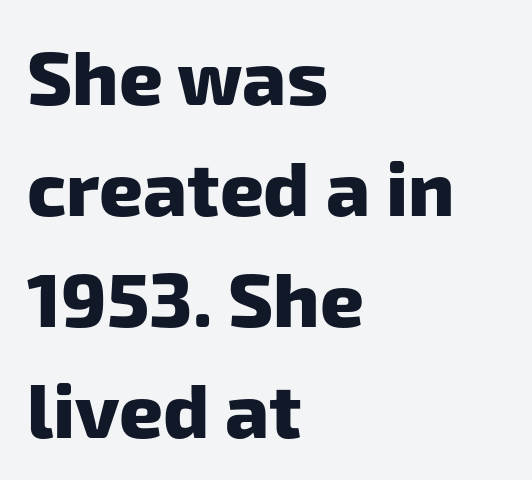
Layout note: lines flush left. This rendering leaves character spacing at its baseline value. Weight: bold. Examine the stroke ends and you'll find no serifs. Spacing verdict: proportional, widths tailored to each character.
